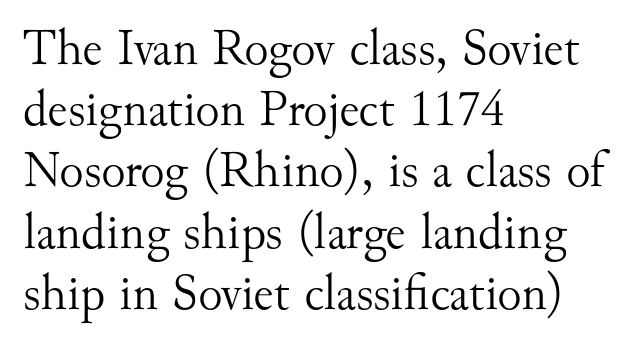
The image shows 51 px light serif type, upright; set left-aligned, line spacing 1.2x, normal letter spacing, not underlined; medium stroke contrast and a small x-height.
